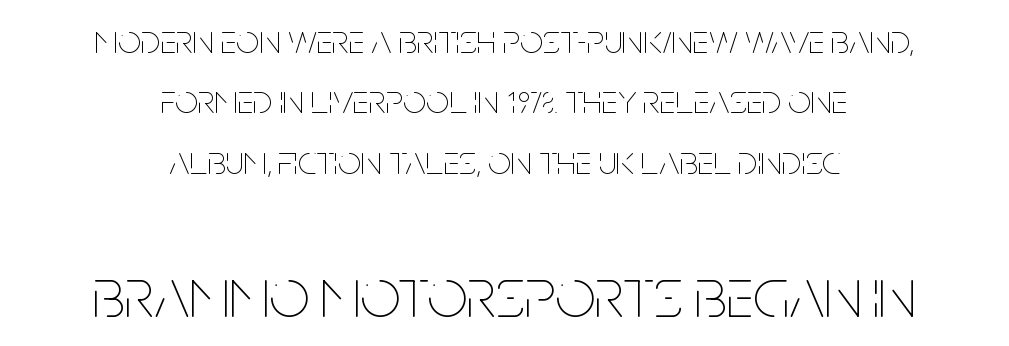
The image shows 71 px thin, condensed type, upright; set centered, normal line spacing (1.47x), normal letter spacing, not underlined; the second (bottom) block is 1.73x larger; low stroke contrast and a large x-height.
